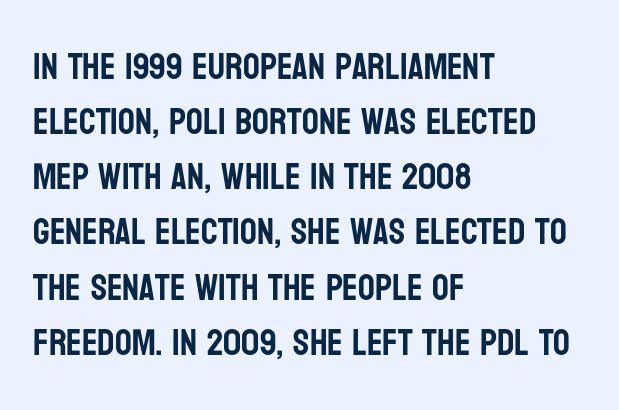
Tall strokes in this sample are plumb rather than angled. The type family on display is of the sans-serif kind. Is the letter spacing exaggerated? No — it looks like the ordinary default. Here the designer chose a conventional face with non-uniform glyph widths.
